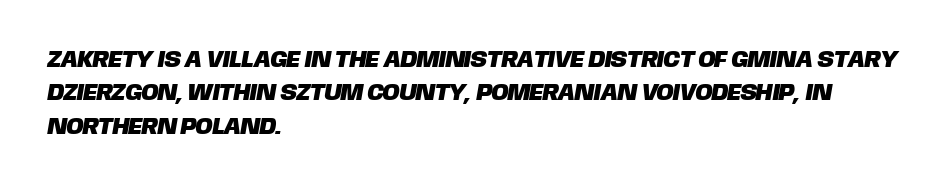
The foot of each line stays bare and open. Leading: standard. Horizontally, the lines are justified to the leading edge only. Tracking value appears to be zero — textbook default spacing.
